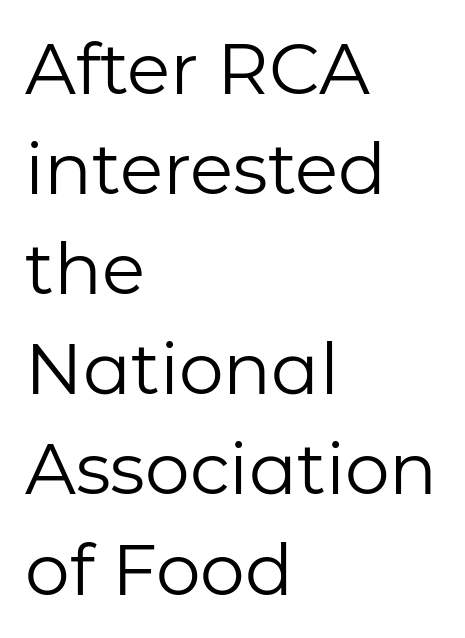
The image shows 71 px regular-weight sans-serif type, upright; set left-aligned, normal line spacing (1.41x), normal letter spacing, not underlined; low stroke contrast and a medium x-height.
